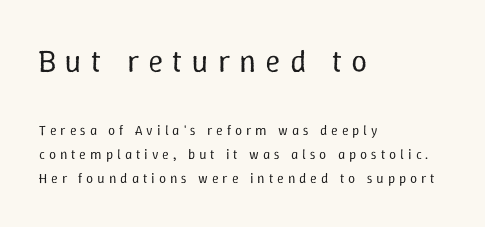
{"italic": "no", "bold": "no", "weight": "regular", "width": "normal", "stroke_contrast": "low", "x_height": "medium", "monospaced": "no", "underline": "no", "align": "left", "line_spacing_ratio": 1.72, "letter_spacing": "wide", "letter_spacing_em": 0.28, "larger_block": "first", "size_ratio": 2.29, "glyph_px": 32}
